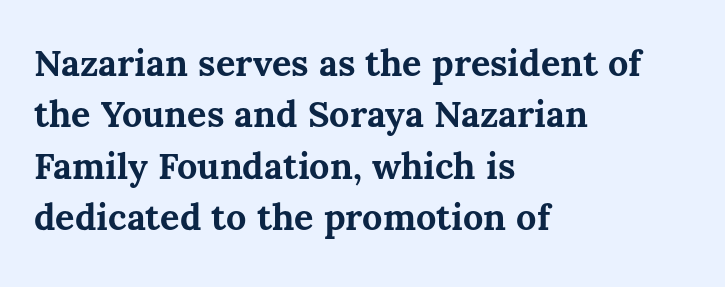
Nobody drew a line under any word here. Here the designer chose a conventional face with non-uniform glyph widths. The lines are quadded left. A typesetter would call this leading conventional body-copy spacing. Notice how thick the strokes are: this is what a full bold looks like.
